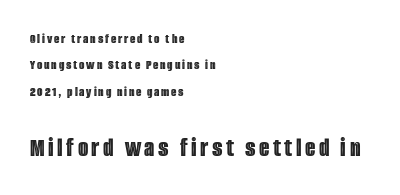
{"italic": "no", "underline": "no", "align": "left", "line_spacing_ratio": 1.88, "larger_block": "second", "size_ratio": 1.93, "glyph_px": 27}
